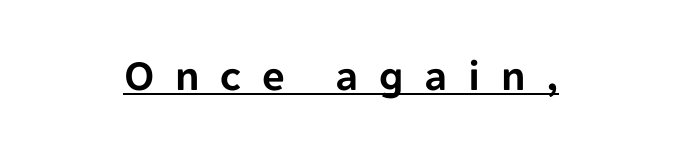
In designer terms, the underline attribute is active on this setting. Tracking here is generous; glyphs stand well apart from one another. Regarding serifs, this sample does without them. Do the characters align in a grid? No, the font is proportional. Every stem runs plumb, perpendicular to the baseline.
